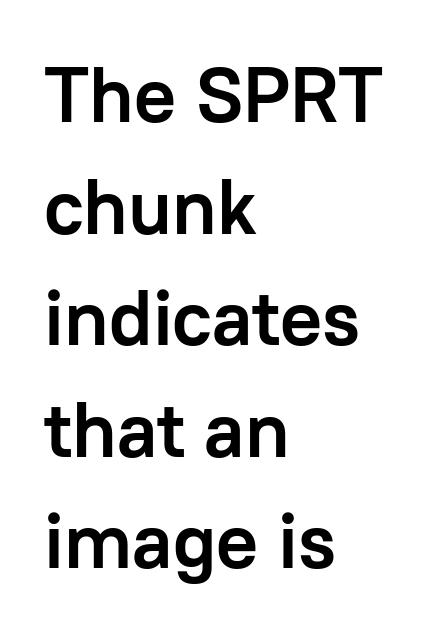
The image shows 78 px semibold sans-serif type, upright; set left-aligned, normal line spacing (1.43x), normal letter spacing, not underlined; low stroke contrast and a medium x-height.
